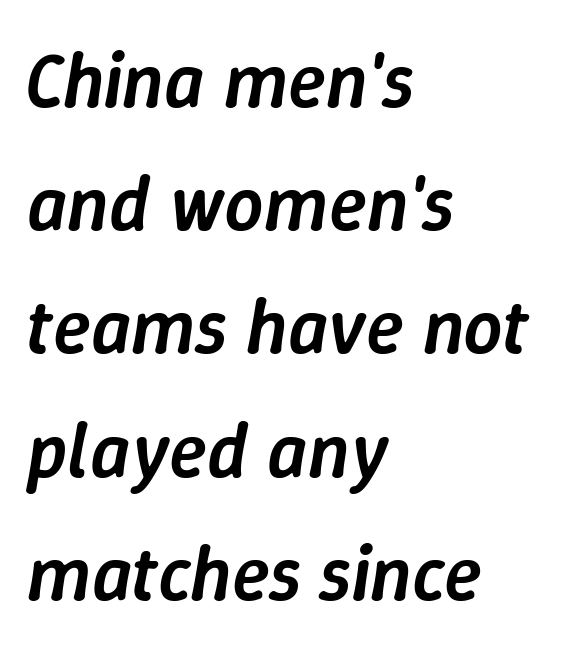
The image shows 78 px semibold type, italic (leaning right); set left-aligned, normal line spacing (1.58x), normal letter spacing, not underlined; low stroke contrast and a medium x-height.
